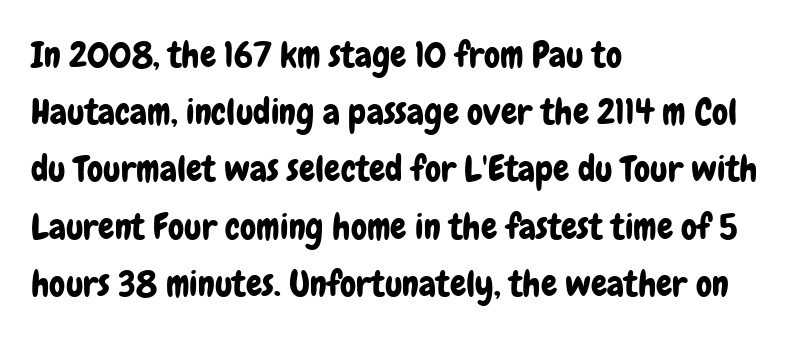
The image shows 36 px condensed sans-serif type, upright; set left-aligned, normal line spacing (1.59x), normal letter spacing, not underlined; low stroke contrast and a medium x-height.
